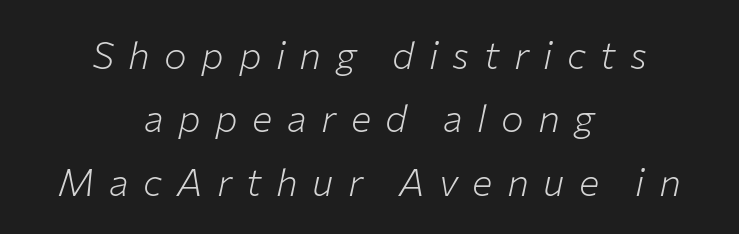
Q: Is the text bold? A: No.
Q: Is the text italic (slanted)? A: Yes, it leans right by about 12 degrees.
Q: Is the text underlined? A: No.
Q: How is the paragraph aligned? A: Centered.
Q: Is the spacing between letters normal or unusually wide? A: Unusually wide.
Q: Is the spacing between lines tight, normal or loose? A: Normal.
Q: Width (condensed, normal, or wide)? A: Normal.
Q: Stroke contrast? A: Low.
Q: x-height? A: Medium.
Q: Monospaced? A: No.
